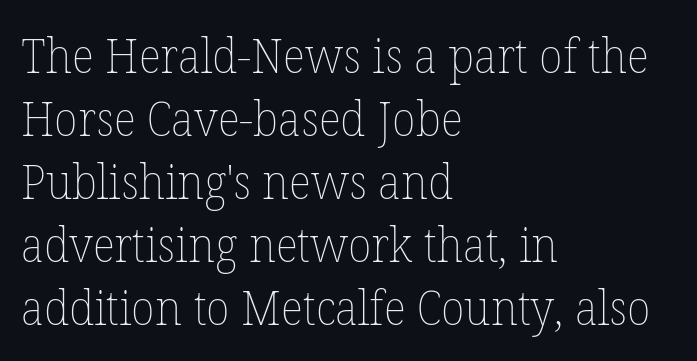
The image shows 48 px thin type, upright; set left-aligned, normal line spacing (1.31x), normal letter spacing, not underlined; low stroke contrast and a medium x-height.
